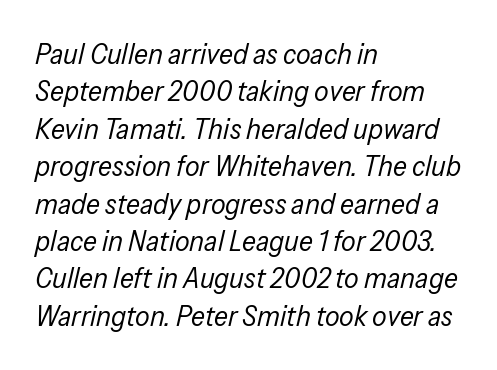
{"italic": "yes", "lean": "right", "slant_degrees": 13, "bold": "no", "weight": "regular", "width": "condensed", "stroke_contrast": "low", "x_height": "medium", "monospaced": "no", "underline": "no", "align": "left", "line_spacing": "normal", "line_spacing_ratio": 1.29, "letter_spacing": "normal", "letter_spacing_em": 0.0, "glyph_px": 29}
